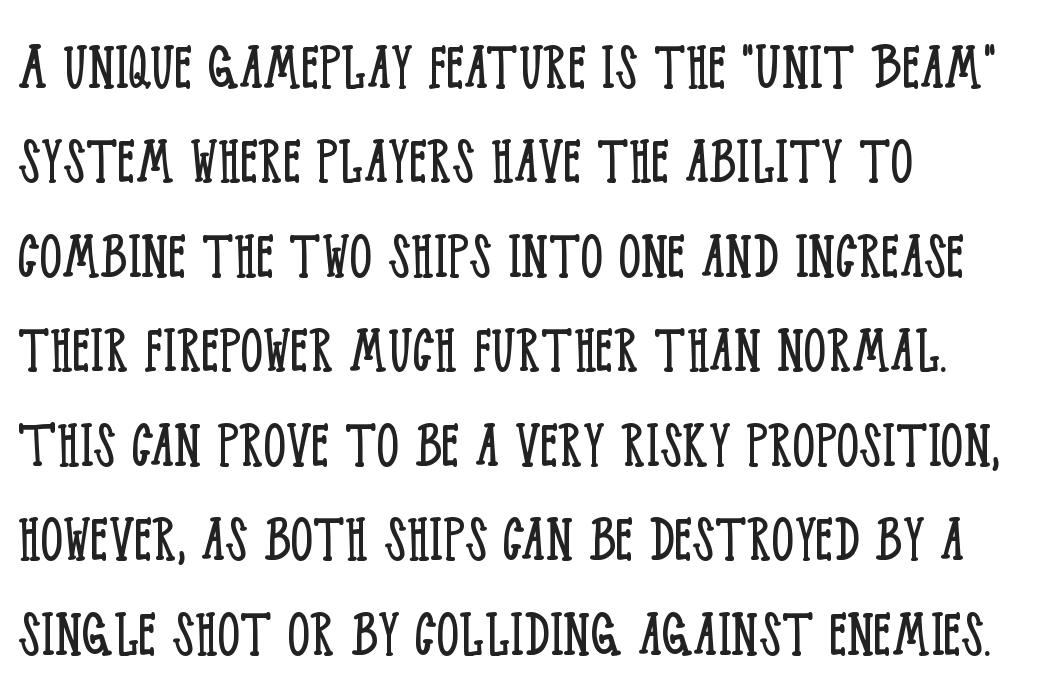
{"serif": "yes", "italic": "no", "bold": "no", "weight": "light", "width": "condensed", "stroke_contrast": "low", "x_height": "large", "monospaced": "no", "underline": "no", "align": "left", "line_spacing": "normal", "line_spacing_ratio": 1.33, "letter_spacing": "normal", "letter_spacing_em": 0.0, "glyph_px": 71}
